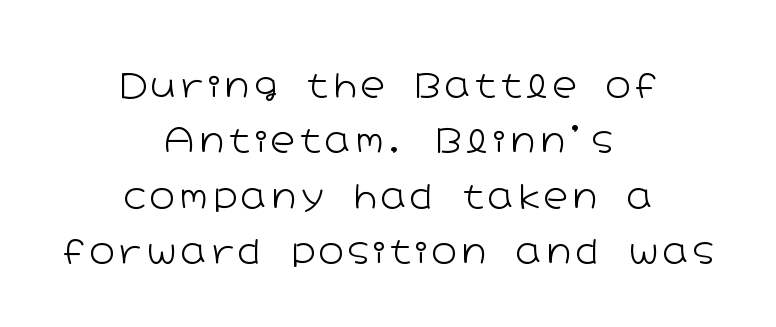
{"serif": "no", "italic": "no", "bold": "no", "weight": "light", "width": "wide", "stroke_contrast": "low", "x_height": "medium", "monospaced": "no", "underline": "no", "align": "center", "line_spacing": "normal", "line_spacing_ratio": 1.63, "glyph_px": 34}
